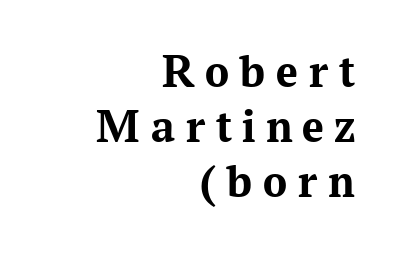
Look at the stroke-to-counter ratio: heavy, a bold. The letters stand upright; this is a roman face. Each letter's strokes conclude with small projecting serifs. A student would call this right alignment; a typographer would say flush right, rag left. Proportional: the letters do not fall into vertical columns.
